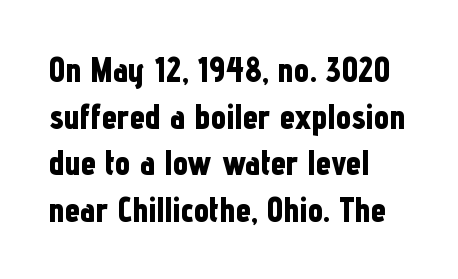
Q: Is the text bold? A: Yes.
Q: Is the text italic (slanted)? A: No, it is upright.
Q: Is the typeface a serif or a sans-serif typeface? A: Sans-serif.
Q: Is the text underlined? A: No.
Q: How is the paragraph aligned? A: Left-aligned.
Q: Is the spacing between letters normal or unusually wide? A: Normal.
Q: Is the spacing between lines tight, normal or loose? A: Normal.
Q: Width (condensed, normal, or wide)? A: Condensed.
Q: Stroke contrast? A: Low.
Q: x-height? A: Medium.
Q: Monospaced? A: No.
